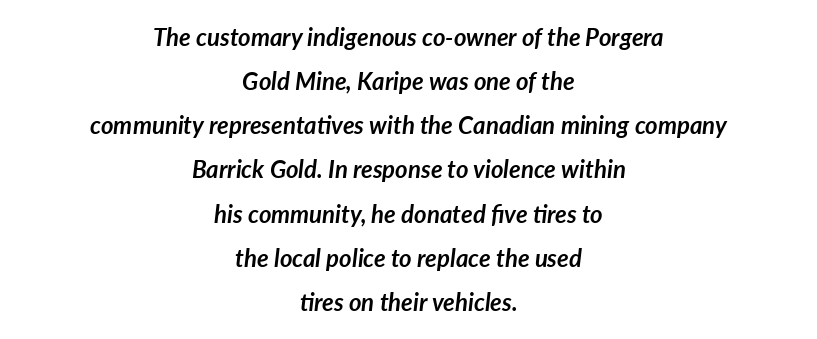
{"italic": "yes", "lean": "right", "slant_degrees": 7, "bold": "yes", "underline": "no", "align": "center", "line_spacing_ratio": 1.84, "letter_spacing": "normal", "letter_spacing_em": 0.0, "glyph_px": 24}
